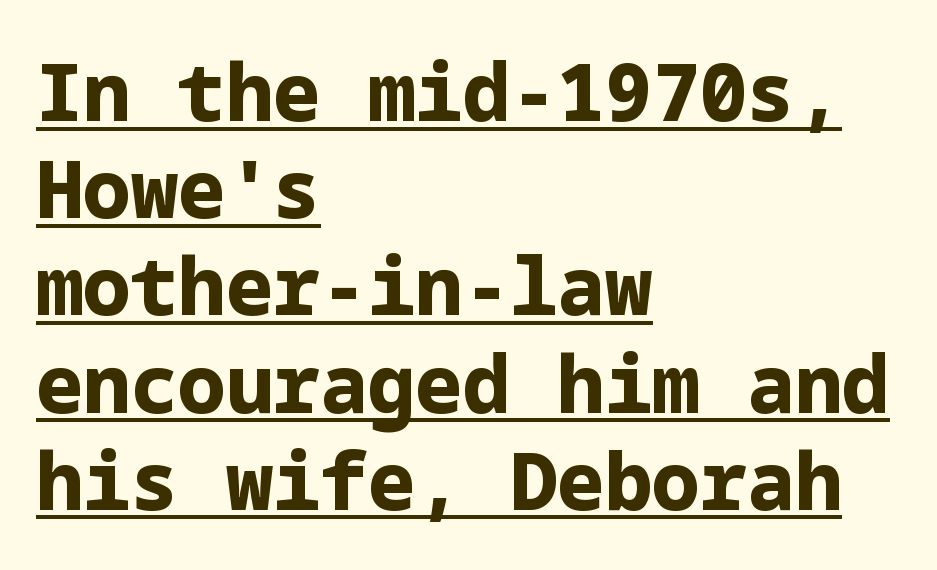
The image shows 79 px bold sans-serif type, upright; set left-aligned, line spacing 1.23x, normal letter spacing, underlined; low stroke contrast and a medium x-height.
